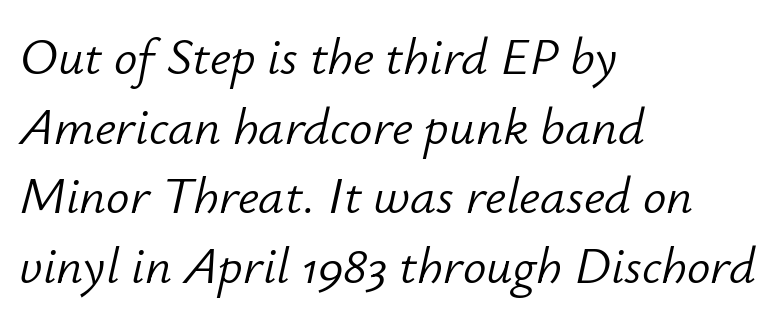
Q: Is the text bold? A: No.
Q: Is the text italic (slanted)? A: Yes, it leans right by about 12 degrees.
Q: Is the text underlined? A: No.
Q: How is the paragraph aligned? A: Left-aligned.
Q: Is the spacing between letters normal or unusually wide? A: Normal.
Q: Is the spacing between lines tight, normal or loose? A: Normal.
Q: Width (condensed, normal, or wide)? A: Normal.
Q: Stroke contrast? A: Low.
Q: x-height? A: Small.
Q: Monospaced? A: No.
